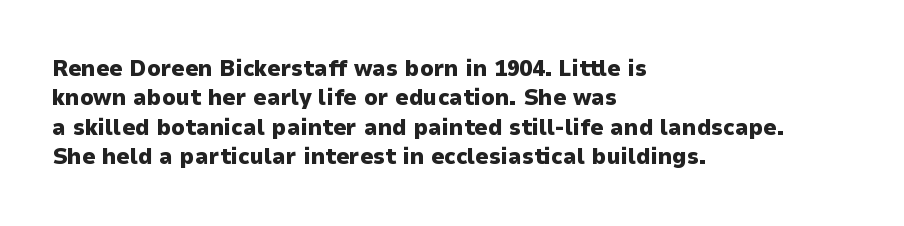
Q: Is the text bold? A: Yes.
Q: Is the text italic (slanted)? A: No, it is upright.
Q: Is the text underlined? A: No.
Q: How is the paragraph aligned? A: Left-aligned.
Q: Is the spacing between letters normal or unusually wide? A: Normal.
Q: Is the spacing between lines tight, normal or loose? A: Normal.
